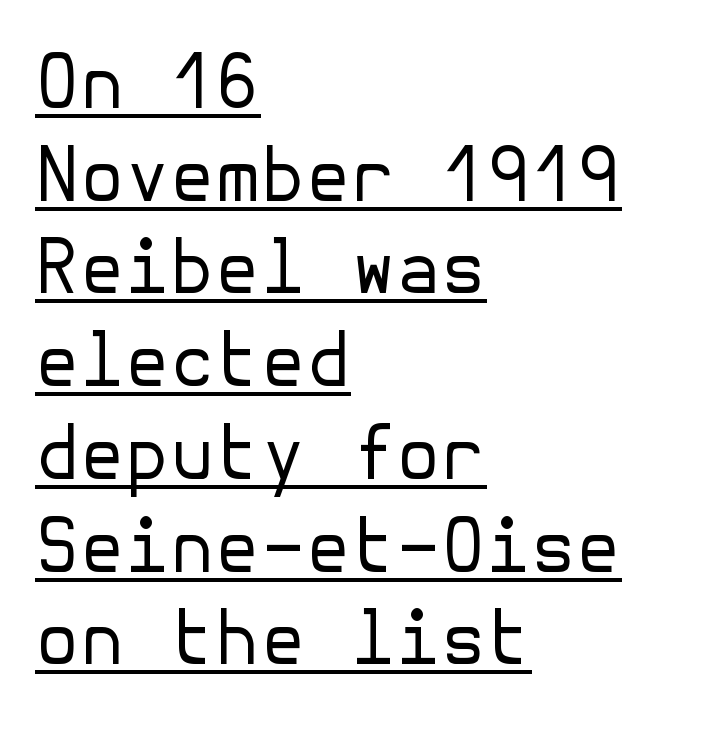
The image shows 73 px regular-weight sans-serif type, upright; set left-aligned, normal line spacing (1.27x), normal letter spacing, underlined; low stroke contrast and a medium x-height.
